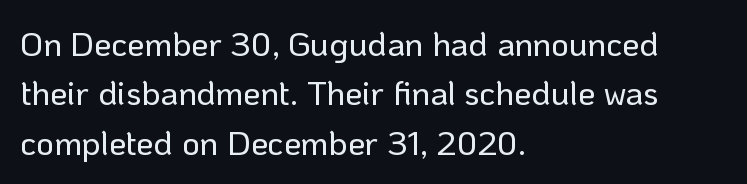
Summary of vertical rhythm: regular, with standard interline spacing. You can tell from the bare stems that sans-serif type was used. Horizontal alignment here is leftward, the default for most running prose. Is this a fixed-width face? No — the glyphs have proportional, varying widths. The typography opts for an upright posture over an oblique one.
